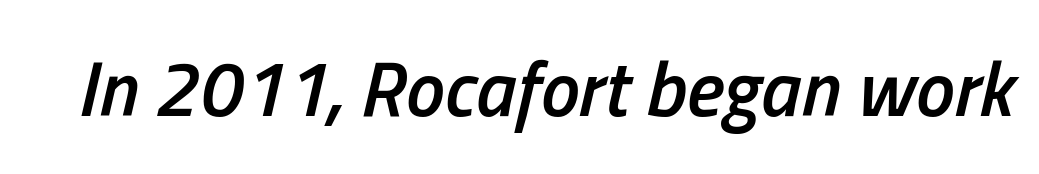
Q: Is the text bold? A: Semi-bold.
Q: Is the text italic (slanted)? A: Yes, it leans right by about 13 degrees.
Q: Is the text underlined? A: No.
Q: Is the spacing between letters normal or unusually wide? A: Normal.
Q: Width (condensed, normal, or wide)? A: Condensed.
Q: Stroke contrast? A: Low.
Q: x-height? A: Medium.
Q: Monospaced? A: No.
